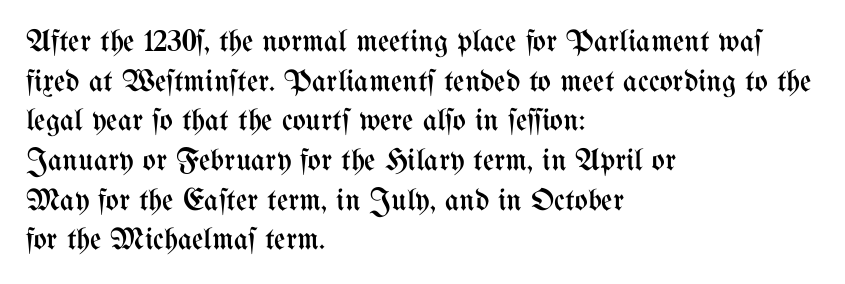
The image shows 31 px regular-weight, condensed type, upright; set left-aligned, normal line spacing (1.28x), normal letter spacing, not underlined; medium stroke contrast and a medium x-height.
